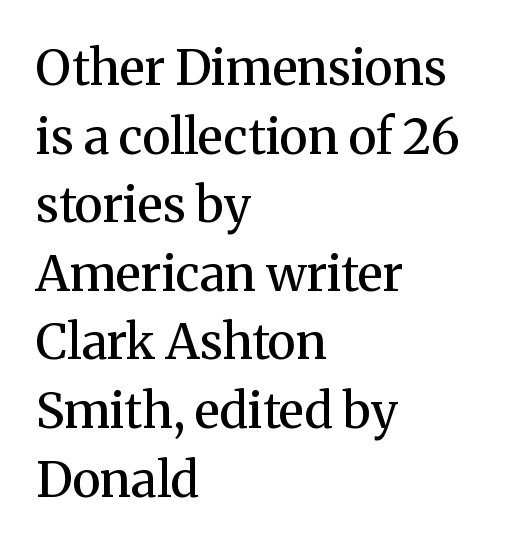
The image shows 49 px semibold serif type, upright; set left-aligned, normal line spacing (1.4x), normal letter spacing, not underlined; medium stroke contrast and a medium x-height.
